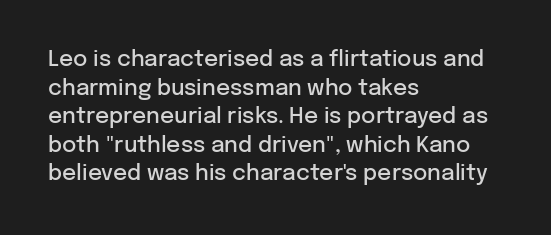
The image shows 22 px text type, upright; set left-aligned, normal line spacing (1.3x), normal letter spacing, not underlined.
